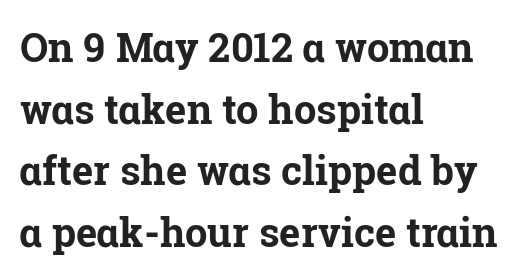
The image shows 40 px bold serif type, upright; set left-aligned, normal line spacing (1.54x), normal letter spacing, not underlined; low stroke contrast and a medium x-height.
